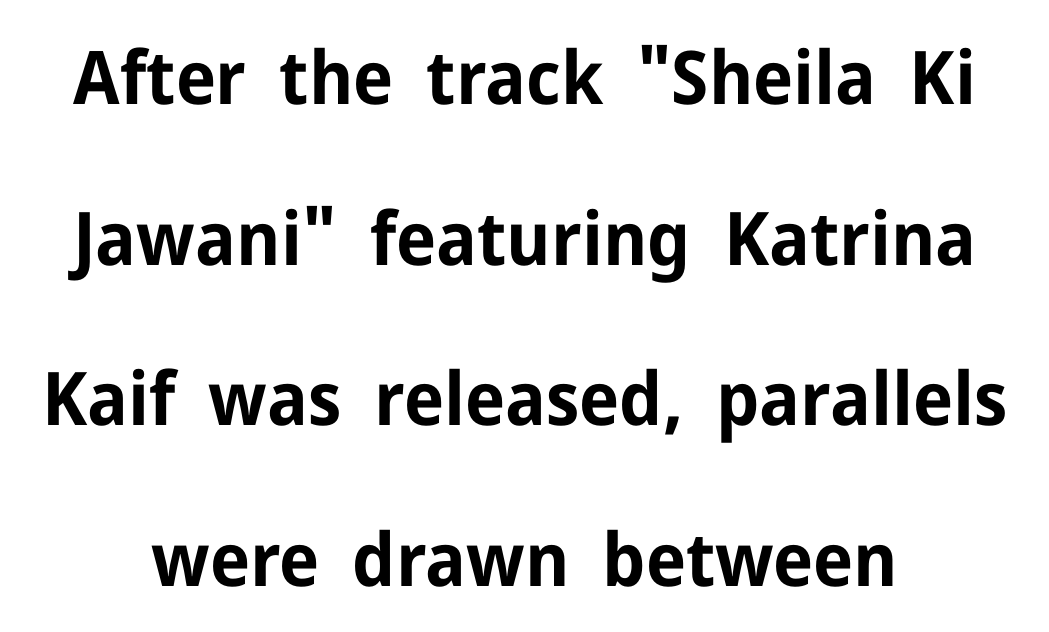
{"serif": "no", "italic": "no", "bold": "yes", "weight": "bold", "width": "normal", "stroke_contrast": "low", "x_height": "medium", "monospaced": "no", "underline": "no", "align": "center", "line_spacing": "loose", "line_spacing_ratio": 2.17, "letter_spacing": "normal", "letter_spacing_em": 0.0, "glyph_px": 74}
